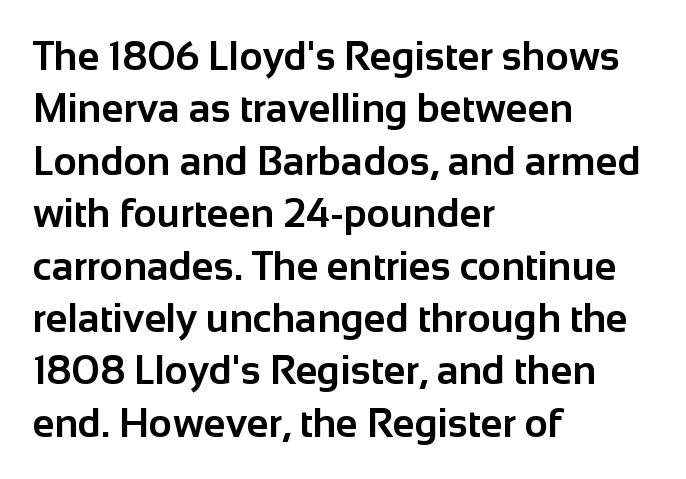
Q: Is the text bold? A: Yes.
Q: Is the text italic (slanted)? A: No, it is upright.
Q: Is the typeface a serif or a sans-serif typeface? A: Sans-serif.
Q: Is the text underlined? A: No.
Q: How is the paragraph aligned? A: Left-aligned.
Q: Is the spacing between letters normal or unusually wide? A: Normal.
Q: Is the spacing between lines tight, normal or loose? A: Normal.
Q: Width (condensed, normal, or wide)? A: Normal.
Q: Stroke contrast? A: Low.
Q: x-height? A: Medium.
Q: Monospaced? A: No.
